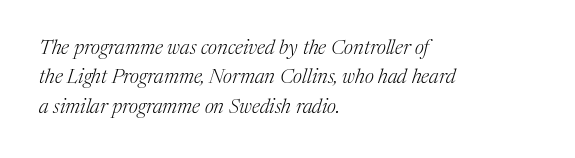
The image shows 20 px text type, italic (leaning right); set left-aligned, normal line spacing (1.47x), normal letter spacing, not underlined.
